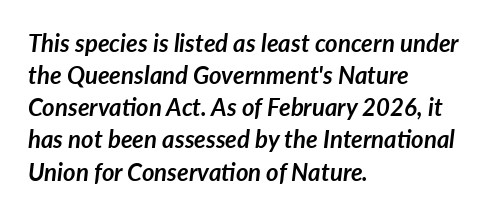
Tall strokes in this sample are angled rather than plumb. Characters follow at the spacing the type designer built in. The lines in this sample share a left origin and differ only in where they stop. The sample has been set heavy, in full bold.
